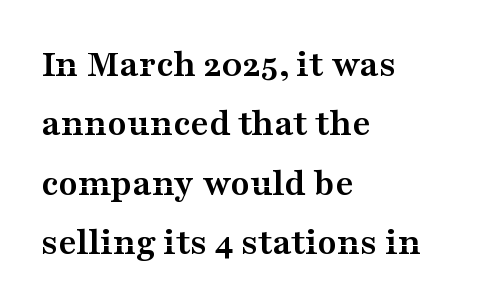
Italic? Not at all — the glyphs are vertical. Typographically, this falls in the serif category. The specimen omits any rule beneath the text block's lines. Think of a printed novel: that variable character pitch is what you see here. Honestly, the row spacing looks completely unremarkable.
